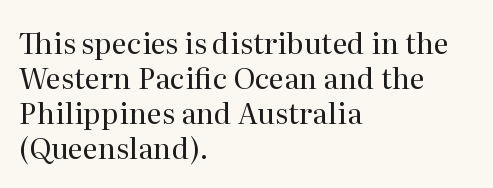
The image shows 29 px regular-weight serif type, upright; set left-aligned, line spacing 1.21x, normal letter spacing, not underlined; medium stroke contrast and a medium x-height.
